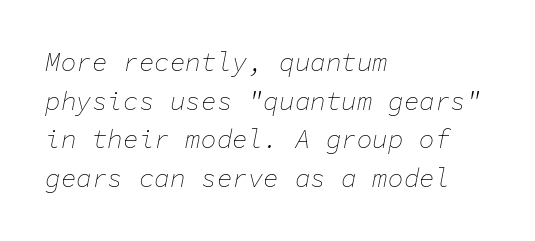
Stem width sits at or under what a default text font uses. Characters are canted at an angle relative to the baseline's perpendicular. No word sits above an underline. Whoever set this chose a conventional vertical rhythm.
